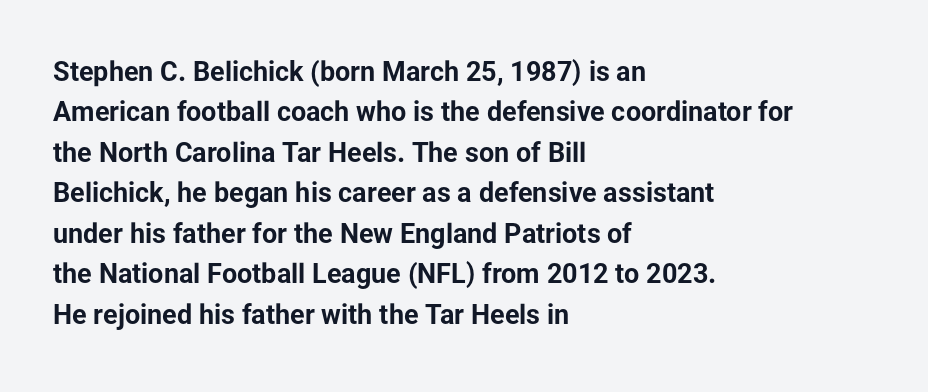
Look at the tracking — it's just the regular setting, nothing added. A classic flush-left, rag-right setting is used for this passage. Lines of text with bare space underneath. The font's upright variant was chosen for this text.
